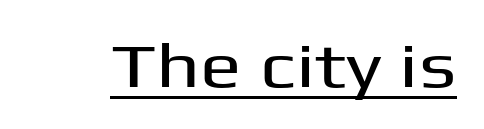
Q: Is the text italic (slanted)? A: No, it is upright.
Q: Is the typeface a serif or a sans-serif typeface? A: Sans-serif.
Q: Is the text underlined? A: Yes.
Q: Is the spacing between letters normal or unusually wide? A: Normal.
Q: Width (condensed, normal, or wide)? A: Wide.
Q: Stroke contrast? A: Medium.
Q: x-height? A: Medium.
Q: Monospaced? A: No.
